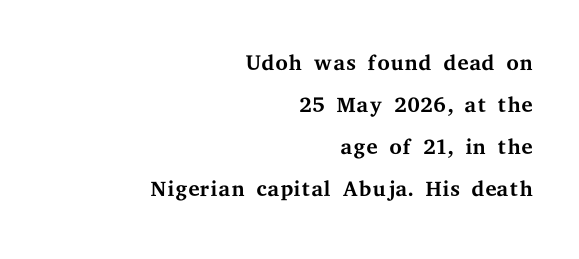
Q: Is the text bold? A: No.
Q: Is the text italic (slanted)? A: No, it is upright.
Q: Is the typeface a serif or a sans-serif typeface? A: Serif.
Q: Is the text underlined? A: No.
Q: How is the paragraph aligned? A: Right-aligned.
Q: Is the spacing between letters normal or unusually wide? A: Normal.
Q: Is the spacing between lines tight, normal or loose? A: Normal.
Q: Width (condensed, normal, or wide)? A: Wide.
Q: Stroke contrast? A: Medium.
Q: x-height? A: Medium.
Q: Monospaced? A: No.
